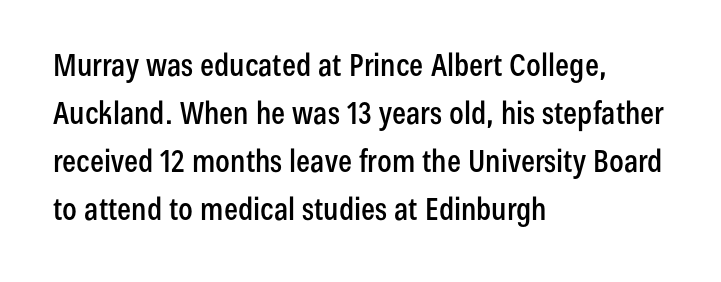
The image shows 31 px condensed sans-serif type, upright; set left-aligned, normal line spacing (1.55x), normal letter spacing, not underlined; low stroke contrast and a medium x-height.
